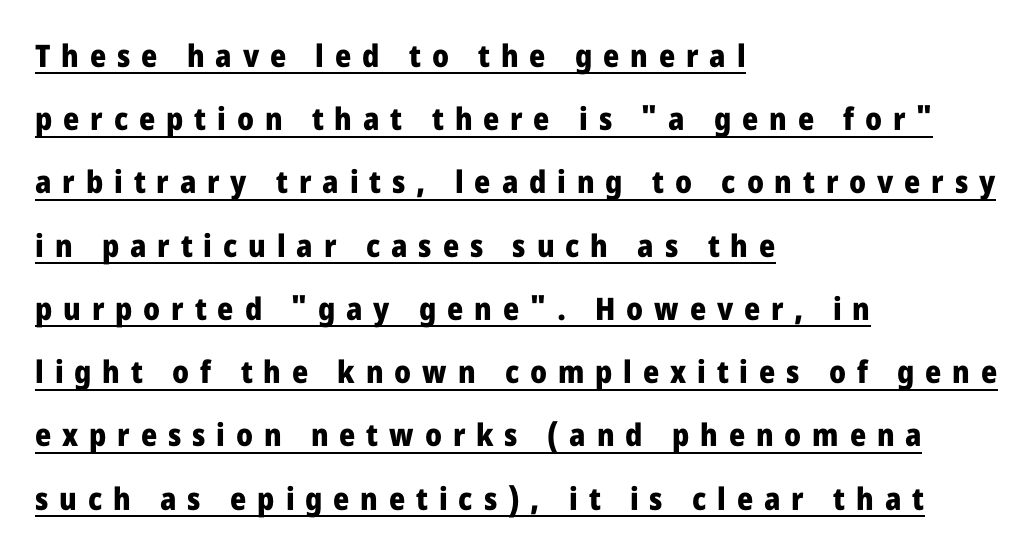
The image shows 31 px heavy, condensed sans-serif type, upright; set left-aligned, loose line spacing (2.04x), unusually wide letter spacing (+0.35 em), underlined; low stroke contrast and a large x-height.
